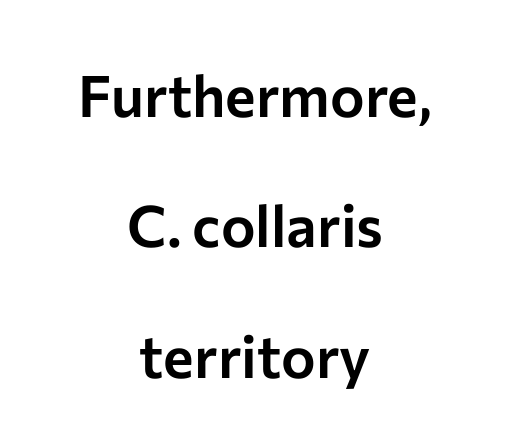
Q: Is the text italic (slanted)? A: No, it is upright.
Q: Is the typeface a serif or a sans-serif typeface? A: Sans-serif.
Q: Is the text underlined? A: No.
Q: How is the paragraph aligned? A: Centered.
Q: Is the spacing between letters normal or unusually wide? A: Normal.
Q: Is the spacing between lines tight, normal or loose? A: Loose.
Q: Width (condensed, normal, or wide)? A: Normal.
Q: Stroke contrast? A: Low.
Q: x-height? A: Medium.
Q: Monospaced? A: No.
